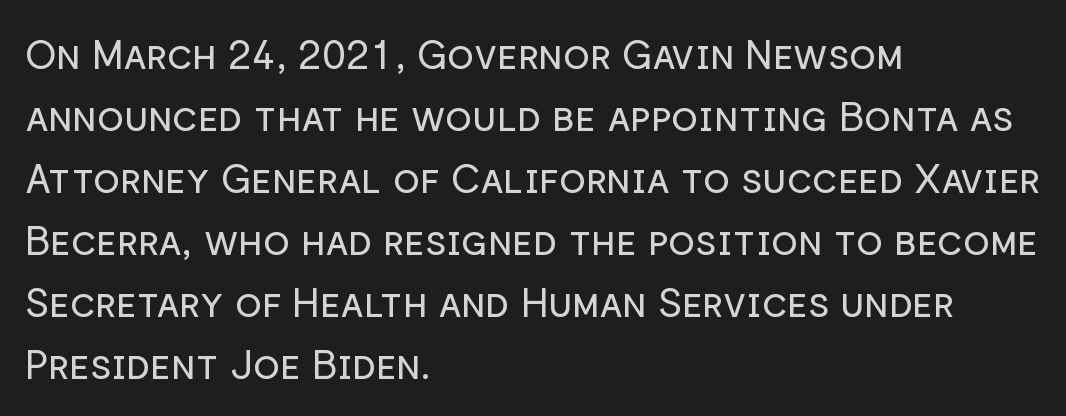
Q: Is the text bold? A: No.
Q: Is the text italic (slanted)? A: No, it is upright.
Q: Is the typeface a serif or a sans-serif typeface? A: Sans-serif.
Q: Is the text underlined? A: No.
Q: How is the paragraph aligned? A: Left-aligned.
Q: Is the spacing between letters normal or unusually wide? A: Normal.
Q: Is the spacing between lines tight, normal or loose? A: Normal.
Q: Width (condensed, normal, or wide)? A: Normal.
Q: Stroke contrast? A: Low.
Q: x-height? A: Medium.
Q: Monospaced? A: No.
